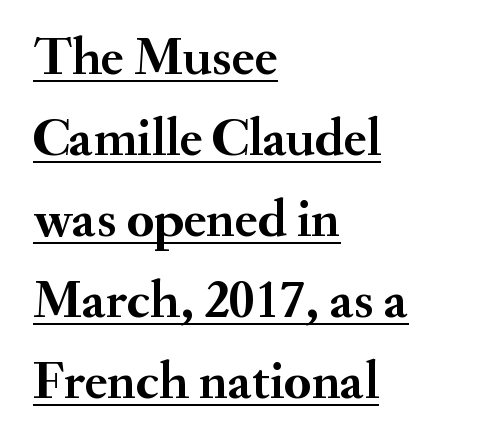
The image shows 54 px semibold serif type, upright; set left-aligned, normal line spacing (1.5x), normal letter spacing, underlined; medium stroke contrast and a small x-height.
